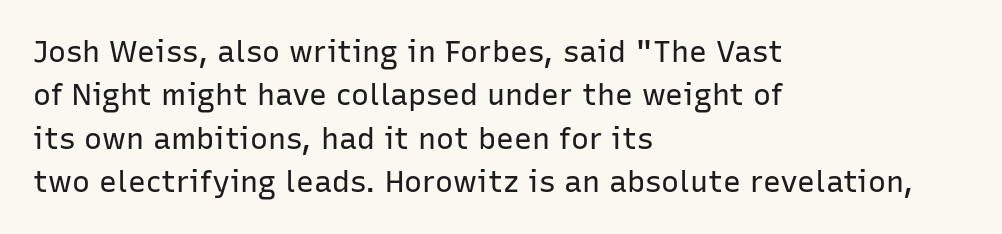
Q: Is the text bold? A: No.
Q: Is the text italic (slanted)? A: No, it is upright.
Q: Is the typeface a serif or a sans-serif typeface? A: Sans-serif.
Q: Is the text underlined? A: No.
Q: How is the paragraph aligned? A: Left-aligned.
Q: Is the spacing between letters normal or unusually wide? A: Normal.
Q: Is the spacing between lines tight, normal or loose? A: Normal.
Q: Width (condensed, normal, or wide)? A: Normal.
Q: Stroke contrast? A: Low.
Q: x-height? A: Medium.
Q: Monospaced? A: No.
